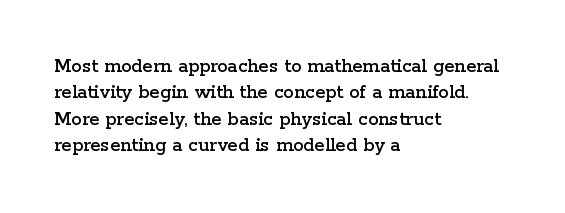
The image shows 21 px text type, upright; set left-aligned, normal line spacing (1.26x), normal letter spacing, not underlined.
